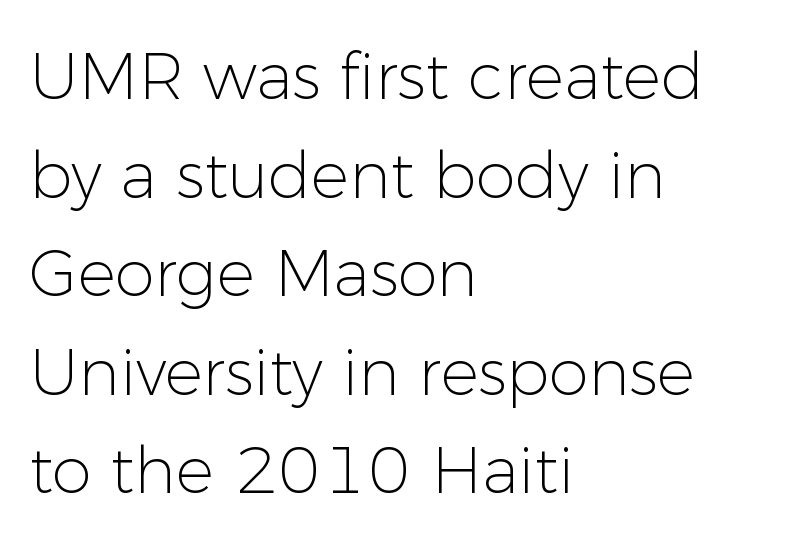
Q: Is the text bold? A: No.
Q: Is the text italic (slanted)? A: No, it is upright.
Q: Is the typeface a serif or a sans-serif typeface? A: Sans-serif.
Q: Is the text underlined? A: No.
Q: How is the paragraph aligned? A: Left-aligned.
Q: Is the spacing between letters normal or unusually wide? A: Normal.
Q: Is the spacing between lines tight, normal or loose? A: Normal.
Q: Width (condensed, normal, or wide)? A: Normal.
Q: Stroke contrast? A: Low.
Q: x-height? A: Medium.
Q: Monospaced? A: No.
